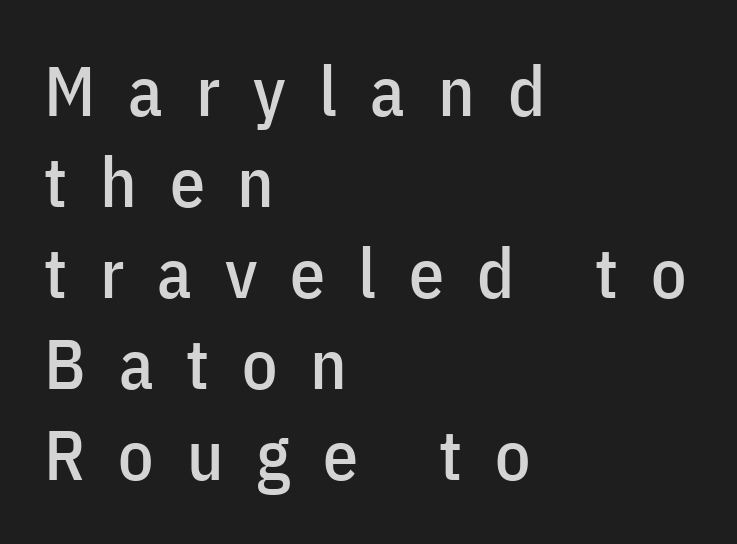
Q: Is the text italic (slanted)? A: No, it is upright.
Q: Is the typeface a serif or a sans-serif typeface? A: Sans-serif.
Q: Is the text underlined? A: No.
Q: How is the paragraph aligned? A: Left-aligned.
Q: Is the spacing between letters normal or unusually wide? A: Unusually wide.
Q: Is the spacing between lines tight, normal or loose? A: Normal.
Q: Width (condensed, normal, or wide)? A: Condensed.
Q: Stroke contrast? A: Low.
Q: x-height? A: Medium.
Q: Monospaced? A: No.
